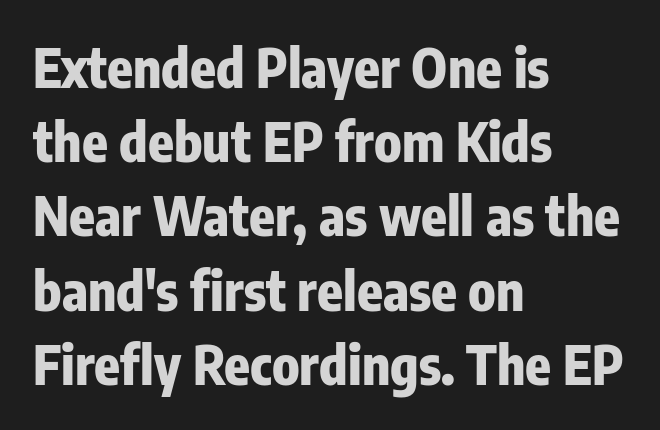
{"serif": "no", "italic": "no", "bold": "yes", "weight": "heavy", "width": "condensed", "stroke_contrast": "low", "x_height": "medium", "monospaced": "no", "underline": "no", "align": "left", "line_spacing": "normal", "line_spacing_ratio": 1.4, "letter_spacing": "normal", "letter_spacing_em": 0.0, "glyph_px": 53}
